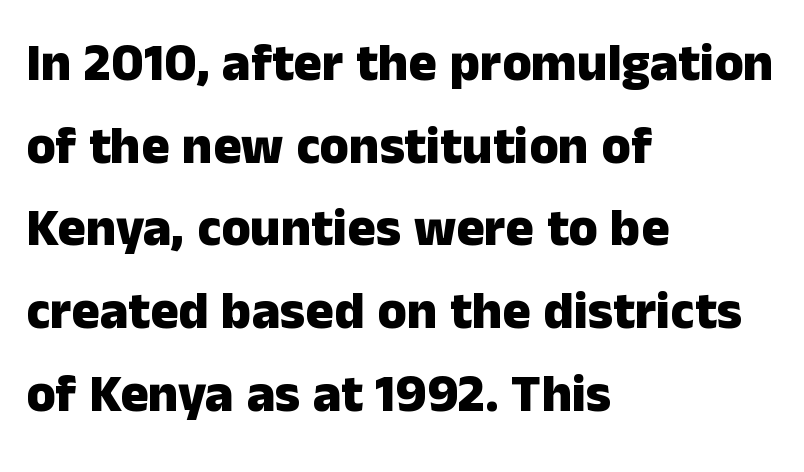
Q: Is the text bold? A: Yes.
Q: Is the text italic (slanted)? A: No, it is upright.
Q: Is the typeface a serif or a sans-serif typeface? A: Sans-serif.
Q: Is the text underlined? A: No.
Q: How is the paragraph aligned? A: Left-aligned.
Q: Is the spacing between letters normal or unusually wide? A: Normal.
Q: Is the spacing between lines tight, normal or loose? A: Normal.
Q: Width (condensed, normal, or wide)? A: Normal.
Q: Stroke contrast? A: Low.
Q: x-height? A: Medium.
Q: Monospaced? A: No.
